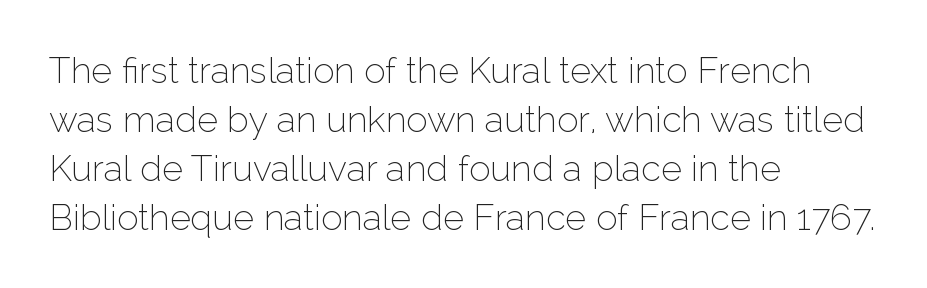
The image shows 36 px thin sans-serif type, upright; set left-aligned, normal line spacing (1.36x), normal letter spacing, not underlined; low stroke contrast and a medium x-height.
